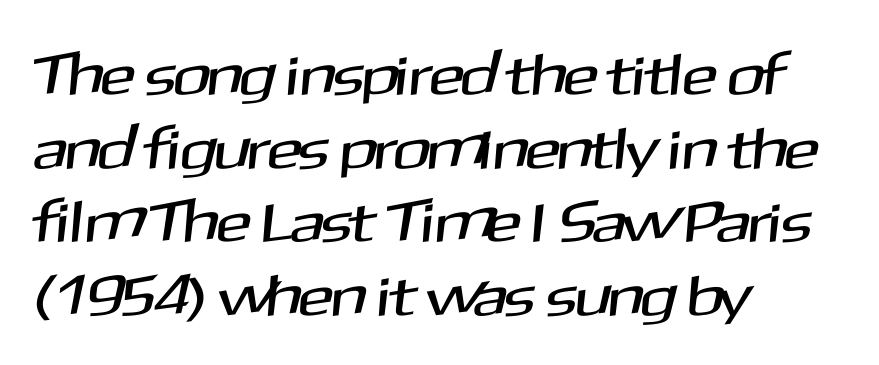
This rendering uses left alignment, leaving the right contour irregular. Vertical spacing — default. Note the varied advance widths — an 'i' is clearly narrower than an 'm'. Letterform terminals end flat and unadorned throughout the passage. The glyphs are unaccompanied by any horizontal stroke below them.
